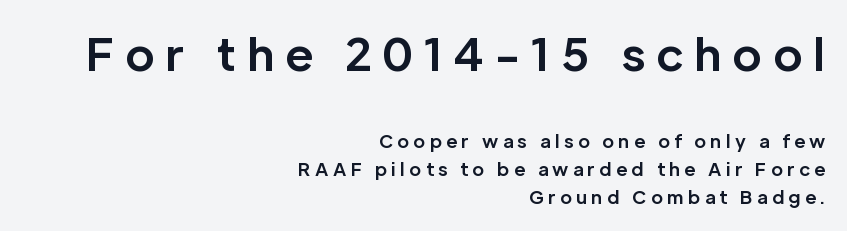
The image shows 45 px bold sans-serif type, upright; set right-aligned, normal line spacing (1.55x), unusually wide letter spacing (+0.24 em), not underlined; the first (top) block is 2.5x larger; low stroke contrast and a medium x-height.
